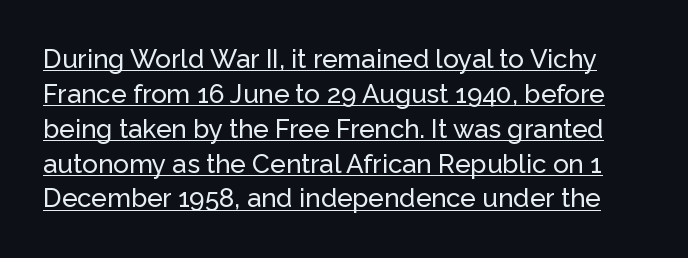
The image shows 26 px text type, upright; set normal line spacing (1.34x), normal letter spacing, underlined.
